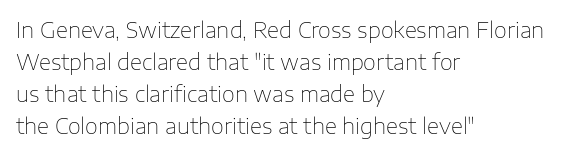
Vertical strokes here are truly vertical. The paragraph has a hard left edge and a soft right edge. The rendering uses a moderate line-height, typical for paragraphs. The cut favours lightness, reaching ordinary text weight at its darkest.
